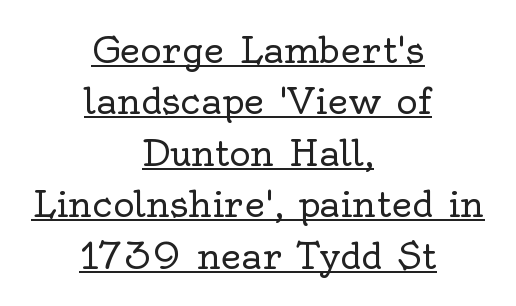
{"serif": "yes", "italic": "no", "bold": "no", "weight": "regular", "width": "normal", "x_height": "small", "monospaced": "no", "underline": "yes", "align": "center", "line_spacing": "normal", "line_spacing_ratio": 1.43, "letter_spacing": "normal", "letter_spacing_em": 0.0, "glyph_px": 36}
